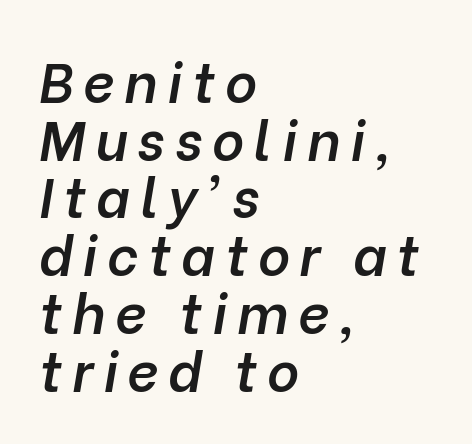
The image shows 55 px semibold type, italic (leaning right); set left-aligned, tight line spacing (1.05x), not underlined; low stroke contrast and a medium x-height.
